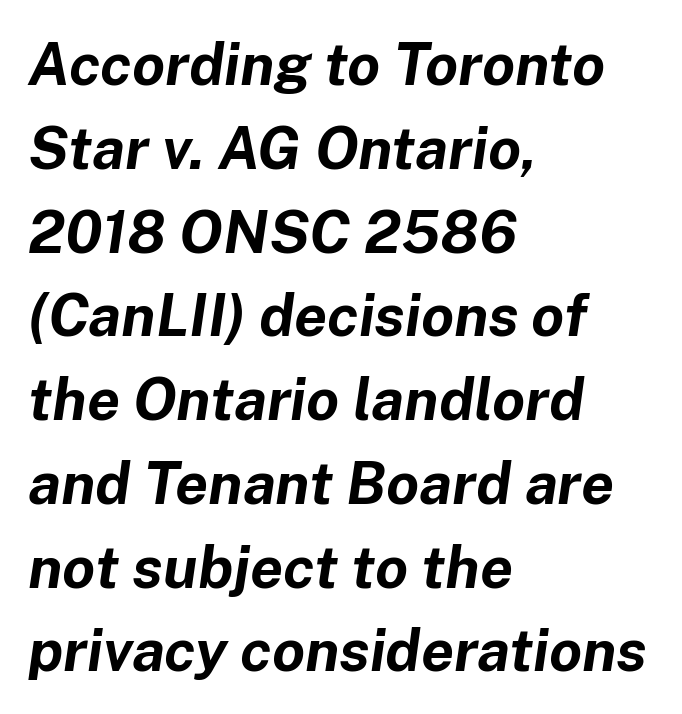
Q: Is the text bold? A: Yes.
Q: Is the text italic (slanted)? A: Yes, it leans right by about 8 degrees.
Q: Is the text underlined? A: No.
Q: How is the paragraph aligned? A: Left-aligned.
Q: Is the spacing between letters normal or unusually wide? A: Normal.
Q: Is the spacing between lines tight, normal or loose? A: Normal.
Q: Width (condensed, normal, or wide)? A: Normal.
Q: Stroke contrast? A: Low.
Q: x-height? A: Medium.
Q: Monospaced? A: No.
